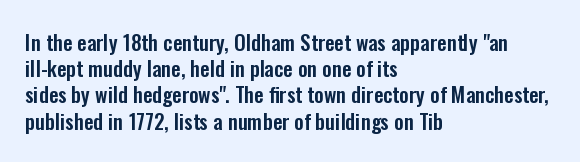
A typesetter would call this leading conventional body-copy spacing. Upright lettering throughout. This rendering uses left alignment, leaving the right contour irregular. The letterforms sit shoulder to shoulder at normal distance. Decoration check: the copy has no underline.
